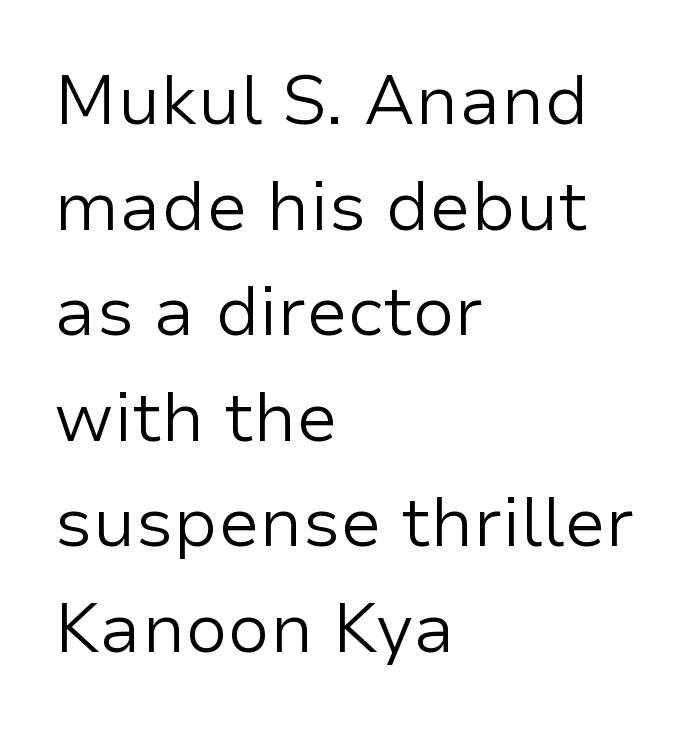
{"serif": "no", "italic": "no", "bold": "no", "weight": "regular", "width": "normal", "stroke_contrast": "low", "x_height": "medium", "monospaced": "no", "underline": "no", "align": "left", "line_spacing": "normal", "line_spacing_ratio": 1.53, "letter_spacing": "normal", "letter_spacing_em": 0.0, "glyph_px": 69}
